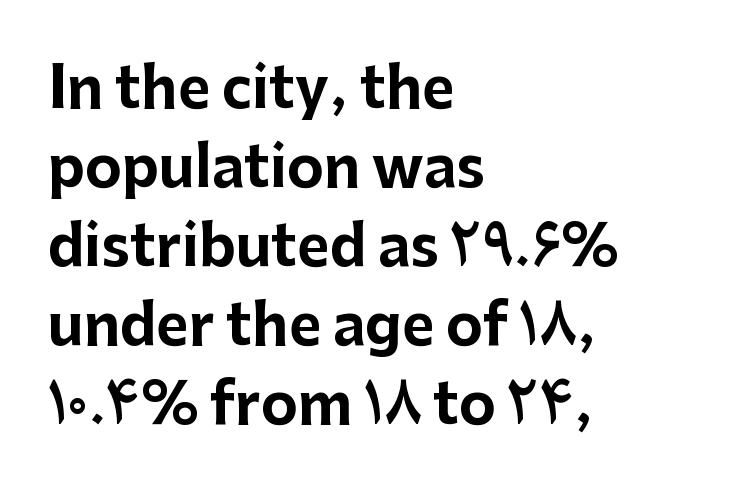
Q: Is the text bold? A: Yes.
Q: Is the text italic (slanted)? A: No, it is upright.
Q: Is the typeface a serif or a sans-serif typeface? A: Sans-serif.
Q: Is the text underlined? A: No.
Q: How is the paragraph aligned? A: Left-aligned.
Q: Is the spacing between letters normal or unusually wide? A: Normal.
Q: Is the spacing between lines tight, normal or loose? A: Normal.
Q: Width (condensed, normal, or wide)? A: Normal.
Q: Stroke contrast? A: Low.
Q: x-height? A: Medium.
Q: Monospaced? A: No.
